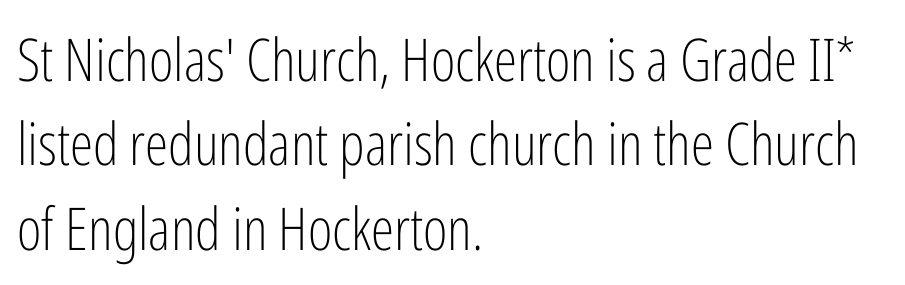
{"serif": "no", "italic": "no", "bold": "no", "weight": "light", "width": "condensed", "stroke_contrast": "low", "x_height": "medium", "monospaced": "no", "underline": "no", "align": "left", "line_spacing": "normal", "line_spacing_ratio": 1.43, "letter_spacing": "normal", "letter_spacing_em": 0.0, "glyph_px": 59}
